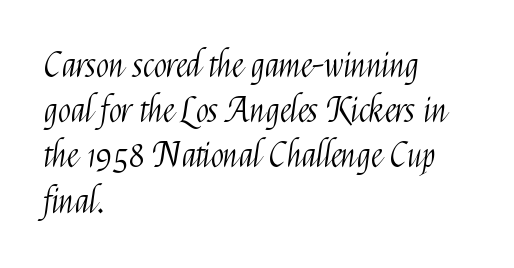
{"serif": "no", "bold": "no", "weight": "light", "width": "condensed", "stroke_contrast": "medium", "x_height": "medium", "monospaced": "no", "underline": "no", "align": "left", "line_spacing": "normal", "line_spacing_ratio": 1.33, "letter_spacing": "normal", "letter_spacing_em": 0.0, "glyph_px": 34}
